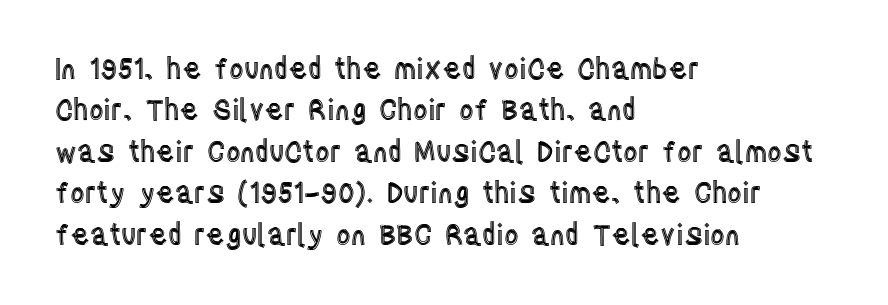
{"italic": "no", "width": "condensed", "x_height": "large", "monospaced": "no", "underline": "no", "align": "left", "line_spacing": "normal", "line_spacing_ratio": 1.48, "letter_spacing": "normal", "letter_spacing_em": 0.0, "glyph_px": 28}
